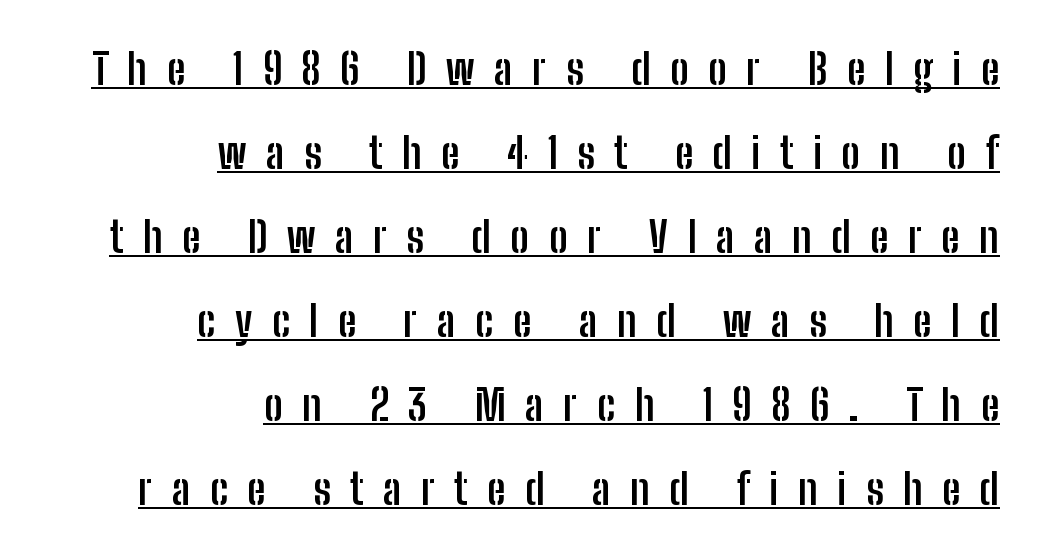
You could not count columns in this text — the font is proportionally spaced. A great deal of white space separates one row of letters from the next. Heavy, bold letterforms. Nothing sits at the stroke ends, so this counts as sans-serif. Caption: lettering with a line underneath. Notice how the stems are strictly vertical — no italics here.
